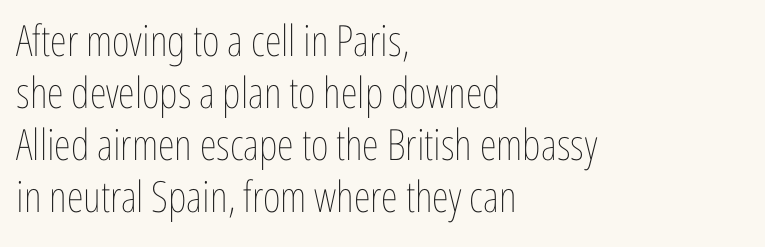
The image shows 43 px thin, condensed type, upright; set left-aligned, line spacing 1.21x, normal letter spacing, not underlined; low stroke contrast and a medium x-height.
